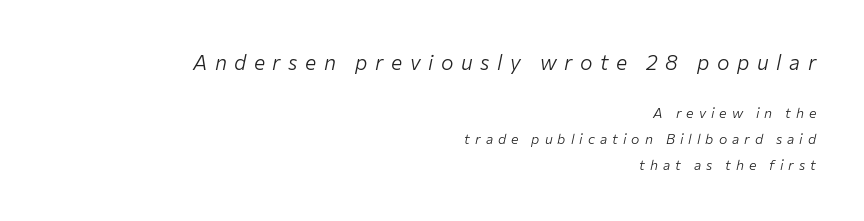
Short and long lines alike share a common ending point at right. The words here are not underlined. Slant detected: the letters are inclined. Size contrast runs from large at the top to small at the bottom.
